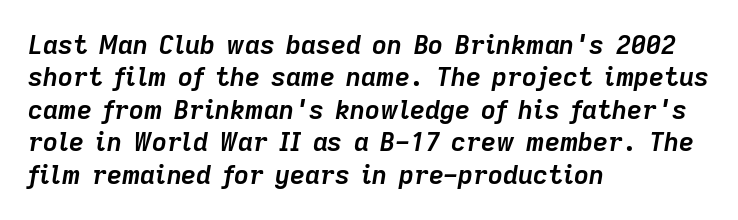
{"italic": "yes", "lean": "right", "slant_degrees": 9, "bold": "yes", "underline": "no", "align": "left", "line_spacing": "normal", "line_spacing_ratio": 1.25, "letter_spacing": "normal", "letter_spacing_em": 0.0, "glyph_px": 26}
